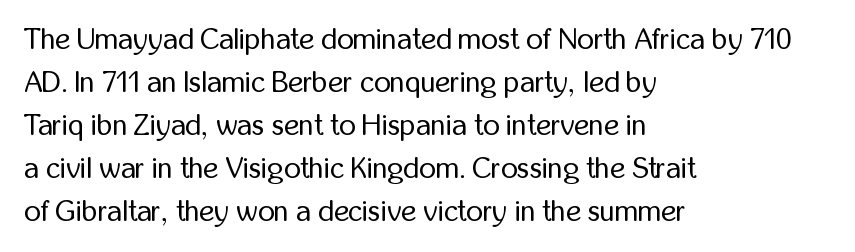
The image shows 29 px regular-weight, condensed sans-serif type, upright; set left-aligned, normal line spacing (1.48x), normal letter spacing, not underlined; low stroke contrast and a medium x-height.
